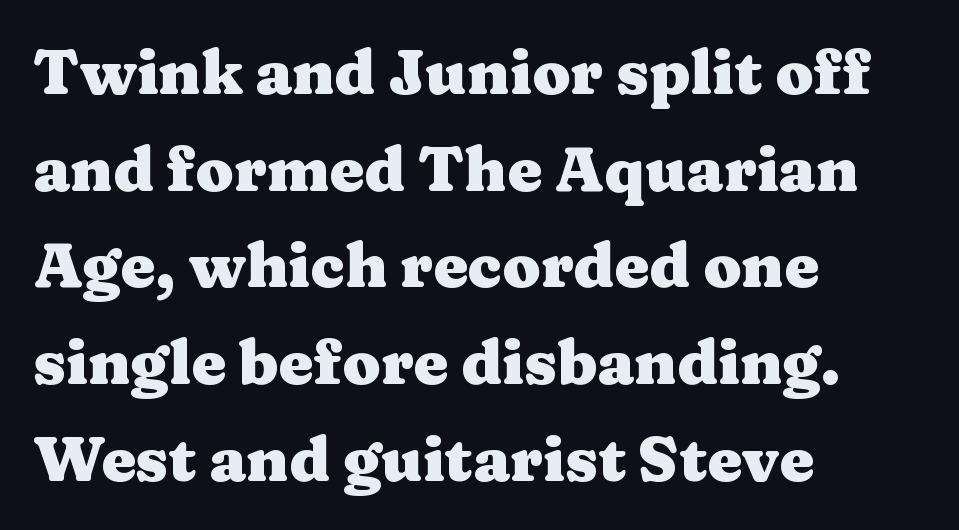
Q: Is the text bold? A: Yes.
Q: Is the text italic (slanted)? A: No, it is upright.
Q: Is the typeface a serif or a sans-serif typeface? A: Serif.
Q: Is the text underlined? A: No.
Q: How is the paragraph aligned? A: Left-aligned.
Q: Is the spacing between letters normal or unusually wide? A: Normal.
Q: Is the spacing between lines tight, normal or loose? A: Normal.
Q: Width (condensed, normal, or wide)? A: Wide.
Q: Stroke contrast? A: Medium.
Q: x-height? A: Medium.
Q: Monospaced? A: No.
